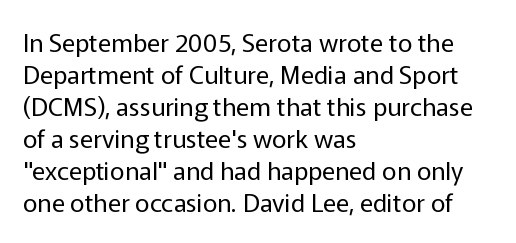
{"italic": "no", "bold": "no", "underline": "no", "align": "left", "line_spacing": "normal", "line_spacing_ratio": 1.28, "letter_spacing": "normal", "letter_spacing_em": 0.0, "glyph_px": 25}
